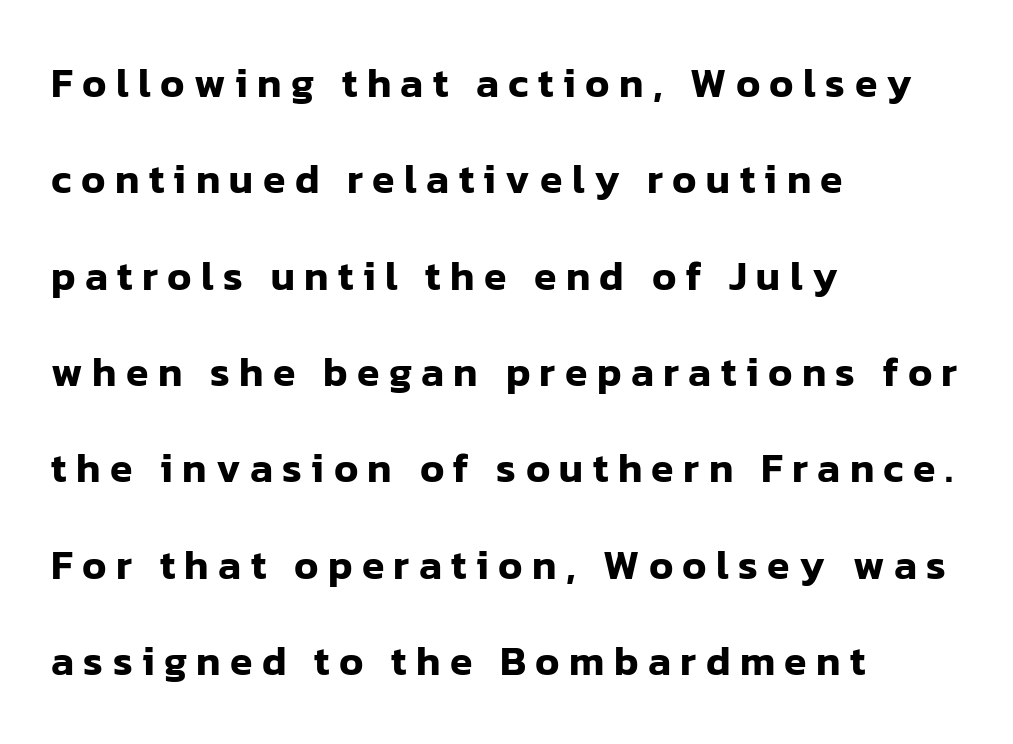
Classification — sans serif. This sample has the flowing, uneven cadence of proportional lettering. Rule under the text: the space is simply empty. The rendering anchors every line to the left-hand side. Notice how the stems are strictly vertical — no italics here.
